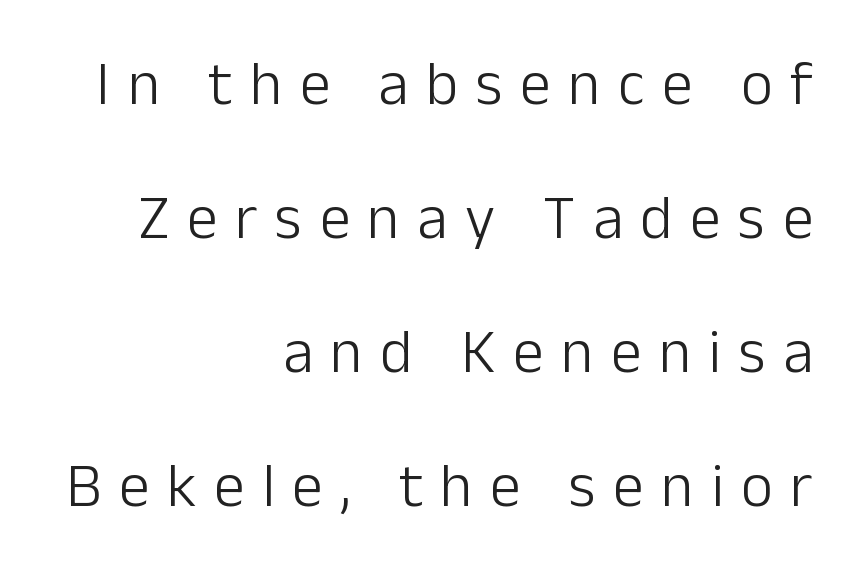
The image shows 62 px light sans-serif type, upright; set right-aligned, loose line spacing (2.16x), unusually wide letter spacing (+0.28 em), not underlined; low stroke contrast and a medium x-height.
